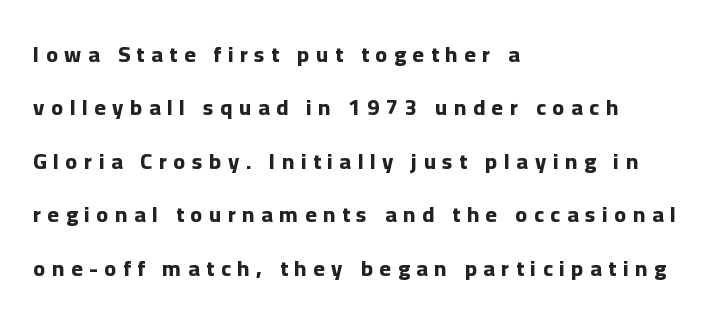
{"italic": "no", "bold": "yes", "underline": "no", "align": "left", "line_spacing": "loose", "line_spacing_ratio": 2.43, "letter_spacing": "wide", "letter_spacing_em": 0.3, "glyph_px": 22}
